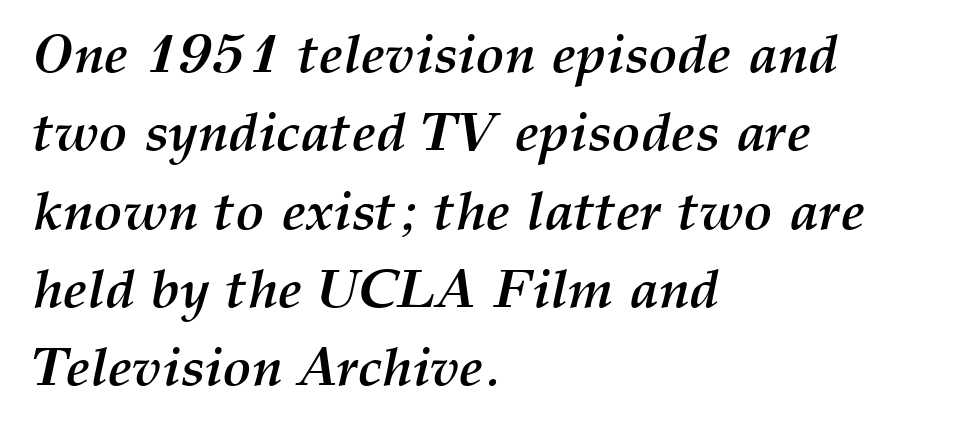
{"italic": "yes", "lean": "right", "slant_degrees": 12, "bold": "yes", "weight": "semibold", "width": "normal", "stroke_contrast": "medium", "x_height": "medium", "monospaced": "no", "underline": "no", "align": "left", "line_spacing": "normal", "line_spacing_ratio": 1.45, "letter_spacing": "normal", "letter_spacing_em": 0.0, "glyph_px": 54}
